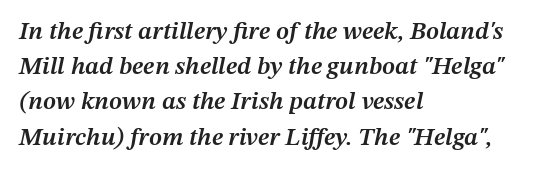
The image shows 25 px text type, italic (leaning right); set left-aligned, normal line spacing (1.41x), normal letter spacing, not underlined.
